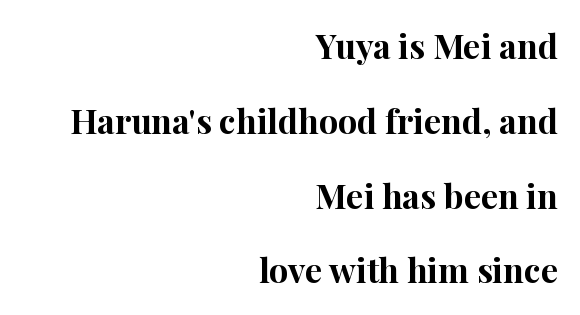
{"serif": "yes", "italic": "no", "bold": "yes", "weight": "bold", "width": "normal", "stroke_contrast": "high", "x_height": "medium", "monospaced": "no", "underline": "no", "align": "right", "line_spacing": "loose", "line_spacing_ratio": 2.2, "letter_spacing": "normal", "letter_spacing_em": 0.0, "glyph_px": 34}
